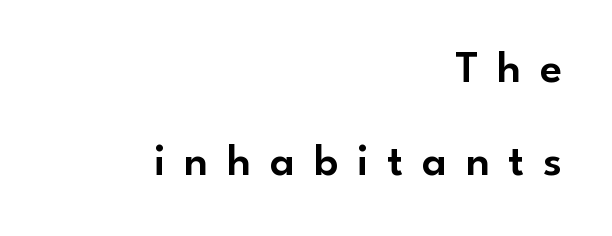
A roman cut, with each character standing at attention. Alignment: flush right. Widely set lines give the paragraph a tall, airy silhouette. The face used here is proportionally spaced, like ordinary book or web type. Beneath every word, the page is bare.
